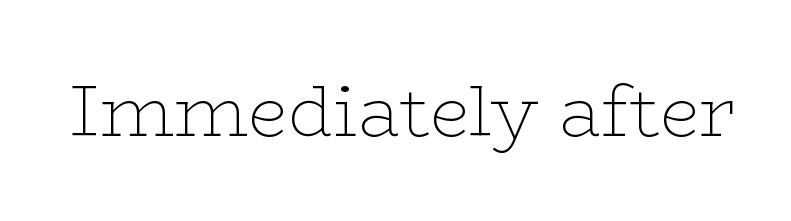
{"serif": "yes", "italic": "no", "bold": "no", "weight": "thin", "width": "wide", "stroke_contrast": "low", "x_height": "medium", "monospaced": "no", "underline": "no", "letter_spacing": "normal", "letter_spacing_em": 0.0, "glyph_px": 72}
